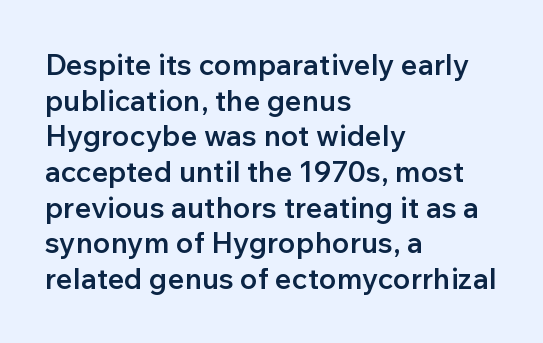
Caption: semibold face, moderately heavy strokes. The passage is arranged the way most books set body copy — flush left. The passage shown is typeset with a sans-serif family. A clean baseline with only descenders dipping below it. Here the designer chose a conventional face with non-uniform glyph widths. Does extra space separate the letters? No, they use regular spacing.
